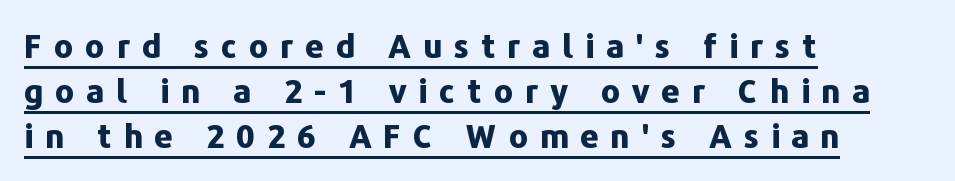
The image shows 33 px bold sans-serif type, upright; set left-aligned, normal line spacing (1.37x), unusually wide letter spacing (+0.35 em), underlined; low stroke contrast and a medium x-height.
